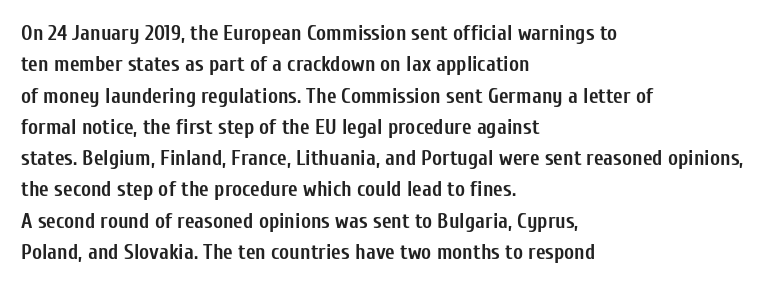
Q: Is the text bold? A: Yes.
Q: Is the text italic (slanted)? A: No, it is upright.
Q: Is the text underlined? A: No.
Q: How is the paragraph aligned? A: Left-aligned.
Q: Is the spacing between letters normal or unusually wide? A: Normal.
Q: Is the spacing between lines tight, normal or loose? A: Normal.
